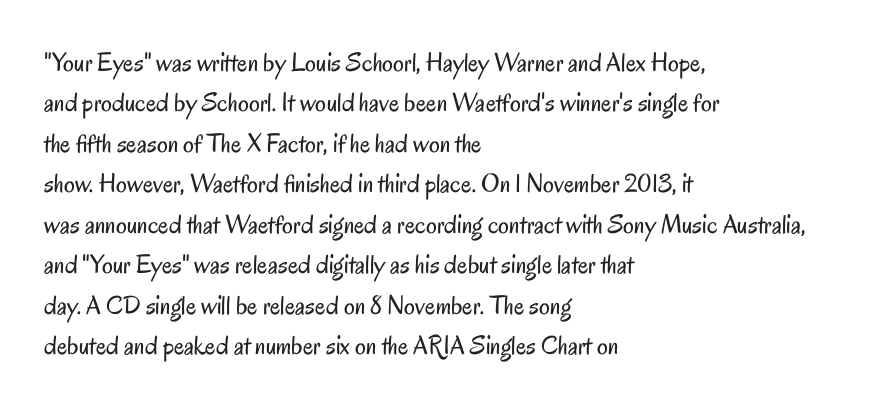
{"italic": "no", "bold": "no", "underline": "no", "align": "left", "line_spacing": "normal", "line_spacing_ratio": 1.5, "letter_spacing": "normal", "letter_spacing_em": 0.0, "glyph_px": 27}
